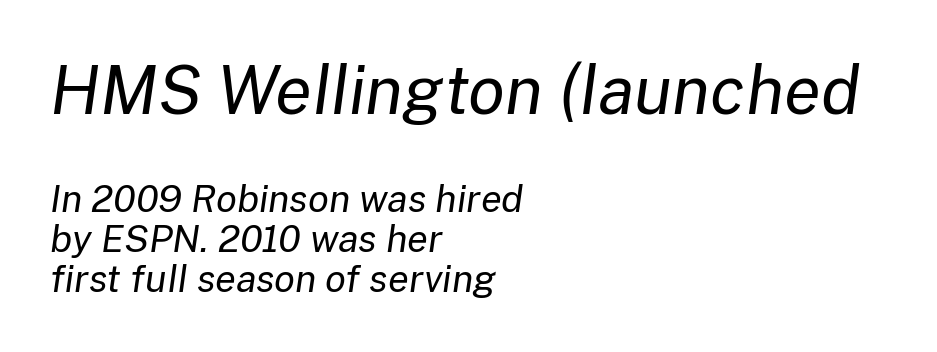
The image shows 67 px regular-weight type, italic (leaning right); set left-aligned, tight line spacing (1.06x), normal letter spacing, not underlined; the first (top) block is 1.76x larger; low stroke contrast and a medium x-height.
